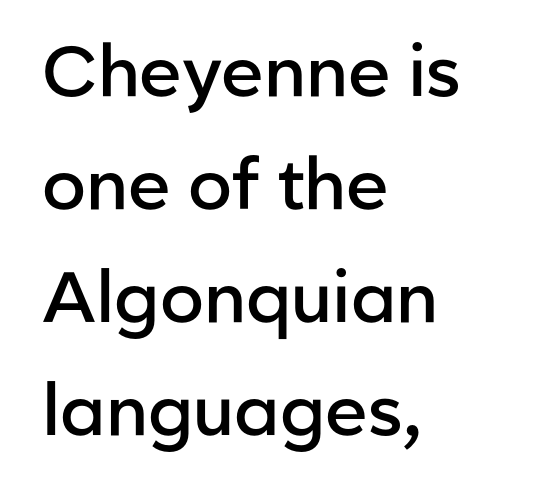
The image shows 71 px semibold sans-serif type, upright; set left-aligned, normal line spacing (1.59x), normal letter spacing, not underlined; low stroke contrast and a medium x-height.
